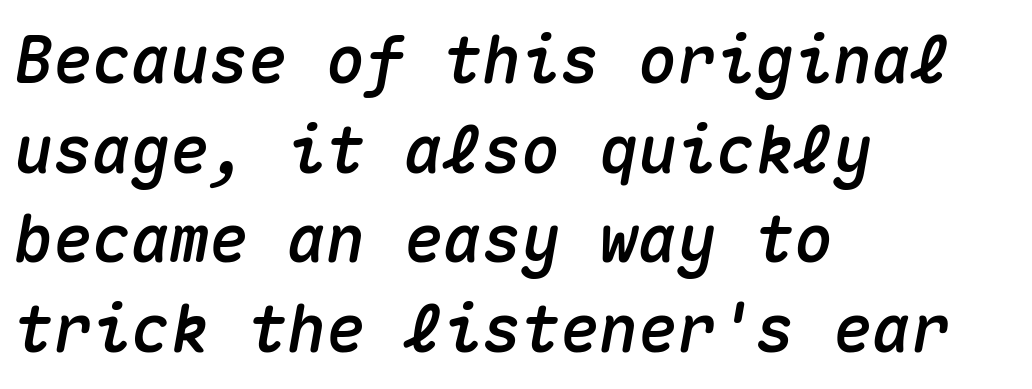
{"italic": "yes", "lean": "right", "slant_degrees": 10, "width": "normal", "stroke_contrast": "medium", "x_height": "medium", "monospaced": "yes", "underline": "no", "align": "left", "line_spacing": "normal", "line_spacing_ratio": 1.38, "letter_spacing": "normal", "letter_spacing_em": 0.0, "glyph_px": 65}
